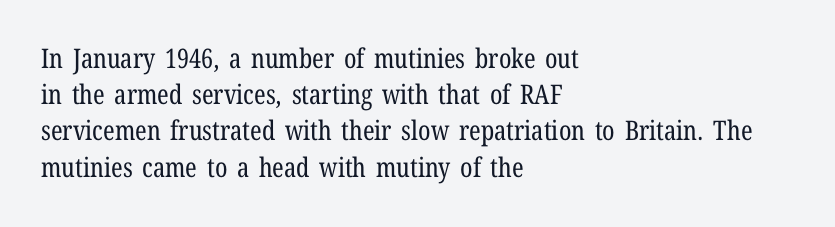
Q: Is the text bold? A: No.
Q: Is the text italic (slanted)? A: No, it is upright.
Q: Is the text underlined? A: No.
Q: How is the paragraph aligned? A: Left-aligned.
Q: Is the spacing between letters normal or unusually wide? A: Normal.
Q: Is the spacing between lines tight, normal or loose? A: Normal.
